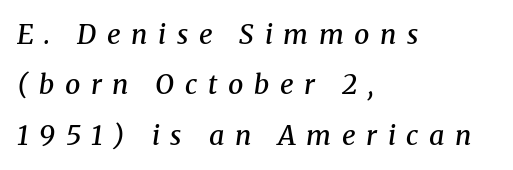
The image shows 27 px text type, italic (leaning right); set left-aligned, line spacing 1.87x, unusually wide letter spacing (+0.39 em), not underlined.
